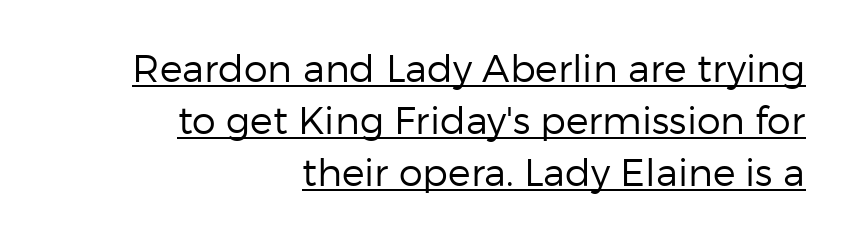
The image shows 38 px regular-weight sans-serif type, upright; set right-aligned, normal line spacing (1.37x), normal letter spacing, underlined; low stroke contrast and a medium x-height.
